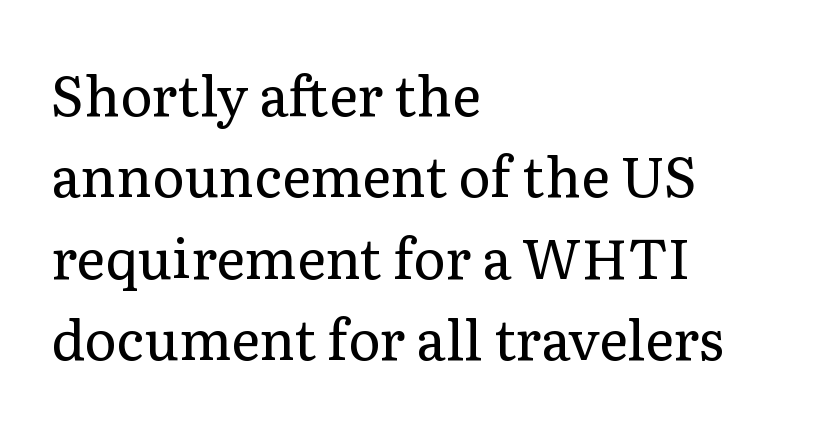
Letters have the restrained weight of plain body copy at most. A typesetter would call this proportional, since set widths differ per character. A typesetter would call this leading conventional body-copy spacing. Notice how the stems are strictly vertical — no italics here.
